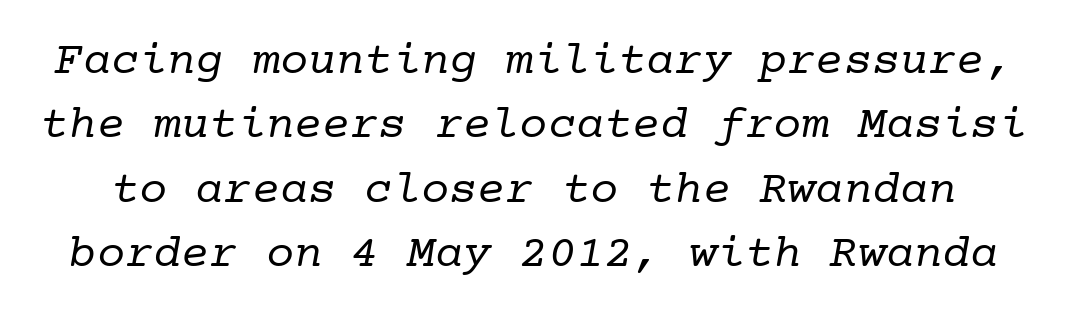
The image shows 47 px regular-weight serif type, monospaced; set normal line spacing (1.37x), normal letter spacing, not underlined; low stroke contrast and a medium x-height.
